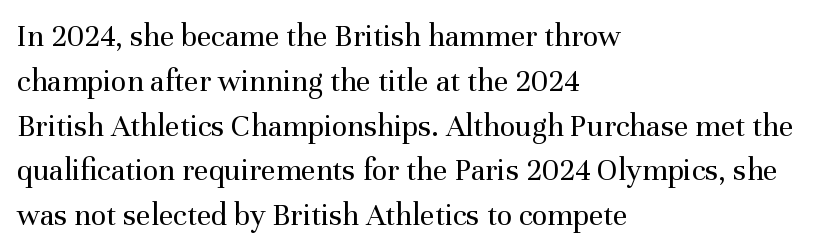
The image shows 32 px regular-weight serif type, upright; set left-aligned, normal line spacing (1.4x), normal letter spacing, not underlined; medium stroke contrast and a medium x-height.
